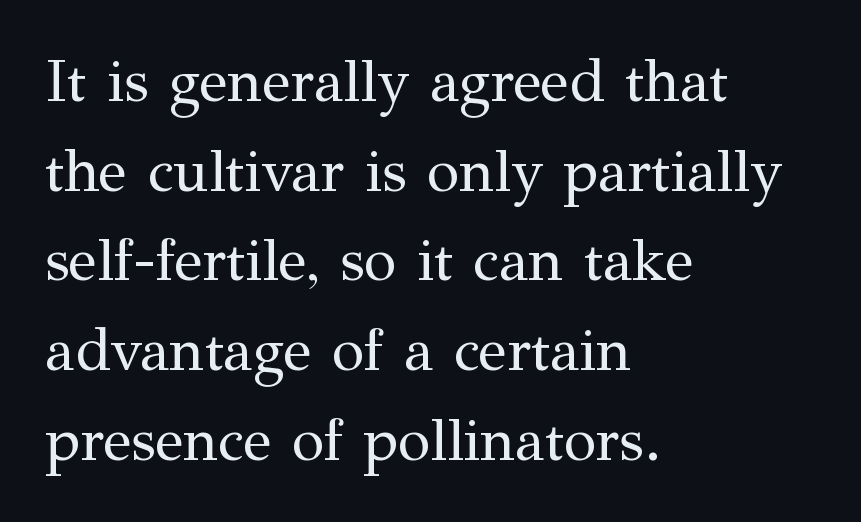
The image shows 59 px regular-weight serif type, upright; set left-aligned, normal line spacing (1.52x), normal letter spacing, not underlined; medium stroke contrast and a medium x-height.
